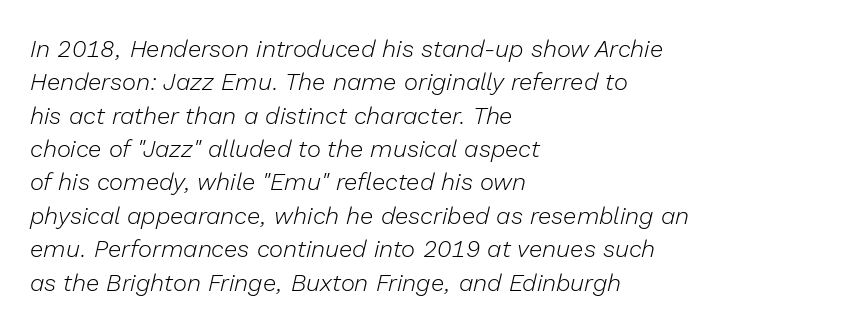
{"italic": "yes", "lean": "right", "slant_degrees": 13, "bold": "no", "underline": "no", "align": "left", "line_spacing": "normal", "line_spacing_ratio": 1.39, "letter_spacing": "normal", "letter_spacing_em": 0.0, "glyph_px": 24}
